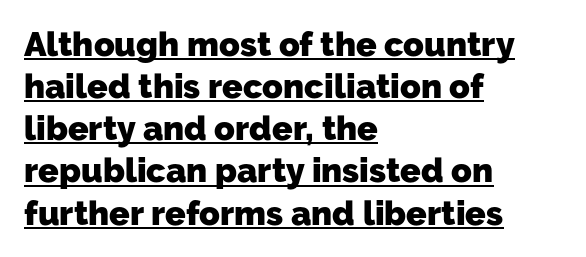
Q: Is the text bold? A: Yes.
Q: Is the typeface a serif or a sans-serif typeface? A: Sans-serif.
Q: Is the text underlined? A: Yes.
Q: How is the paragraph aligned? A: Left-aligned.
Q: Is the spacing between letters normal or unusually wide? A: Normal.
Q: Width (condensed, normal, or wide)? A: Normal.
Q: Stroke contrast? A: Low.
Q: x-height? A: Medium.
Q: Monospaced? A: No.
